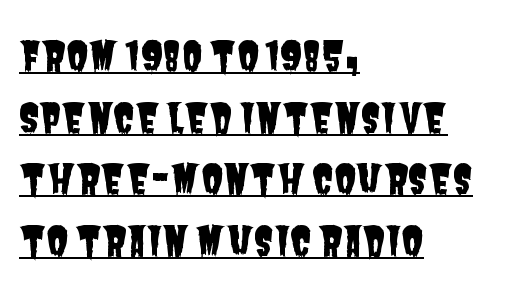
{"serif": "no", "width": "condensed", "stroke_contrast": "low", "x_height": "large", "monospaced": "no", "underline": "yes", "align": "left", "line_spacing": "normal", "line_spacing_ratio": 1.54, "letter_spacing": "normal", "letter_spacing_em": 0.0, "glyph_px": 40}
